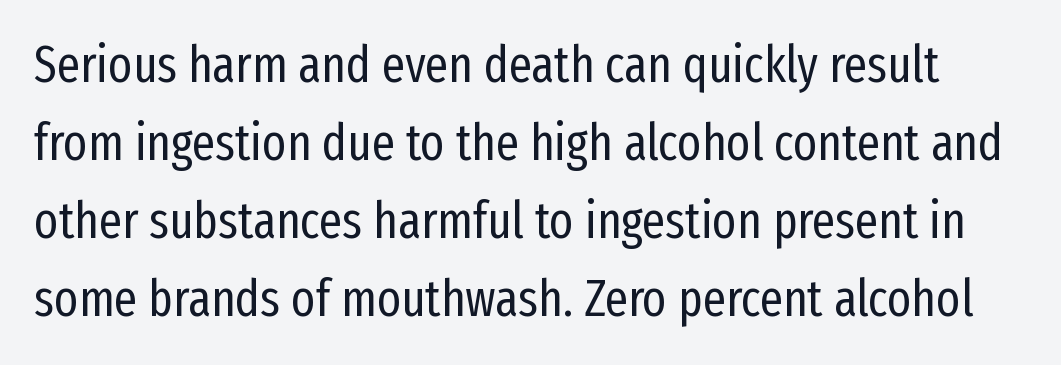
The image shows 51 px regular-weight, condensed sans-serif type, upright; set normal line spacing (1.53x), normal letter spacing, not underlined; low stroke contrast and a medium x-height.
